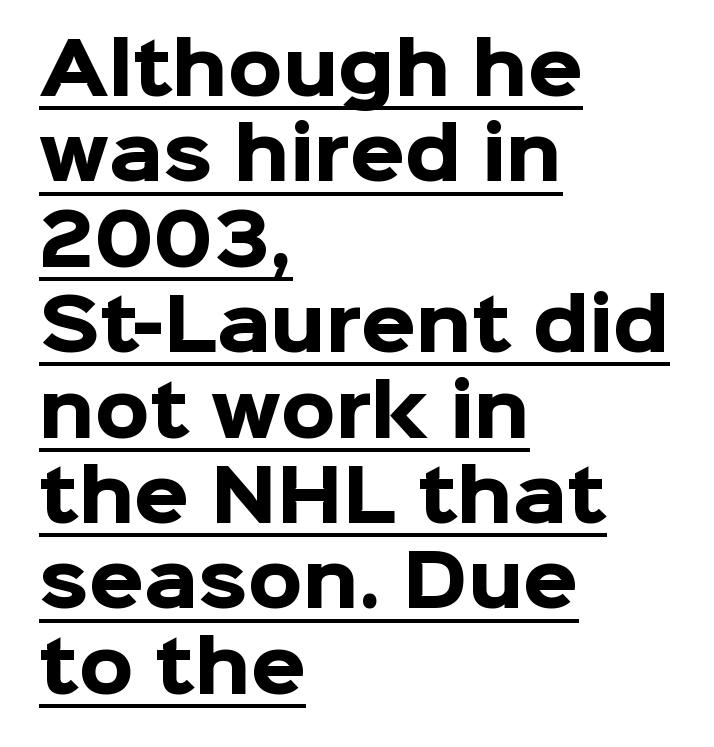
{"serif": "no", "italic": "no", "bold": "yes", "weight": "heavy", "width": "normal", "stroke_contrast": "low", "x_height": "medium", "monospaced": "no", "underline": "yes", "align": "left", "line_spacing_ratio": 1.22, "letter_spacing": "normal", "letter_spacing_em": 0.0, "glyph_px": 70}
